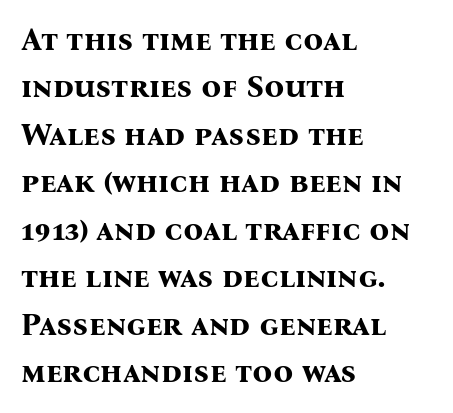
{"serif": "yes", "italic": "no", "bold": "yes", "weight": "bold", "width": "normal", "stroke_contrast": "medium", "x_height": "medium", "monospaced": "no", "underline": "no", "align": "left", "line_spacing": "normal", "line_spacing_ratio": 1.53, "letter_spacing": "normal", "letter_spacing_em": 0.0, "glyph_px": 31}
